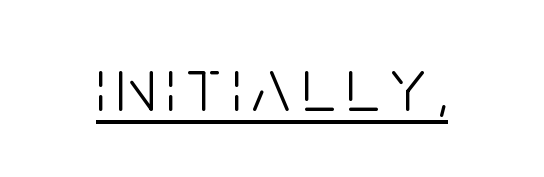
{"serif": "no", "italic": "no", "bold": "no", "weight": "light", "width": "condensed", "stroke_contrast": "low", "x_height": "large", "monospaced": "no", "underline": "yes", "glyph_px": 76}
